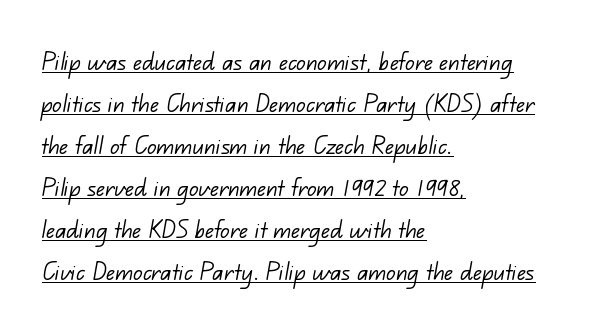
The image shows 29 px light sans-serif type; set left-aligned, normal line spacing (1.45x), normal letter spacing, underlined; low stroke contrast and a small x-height.
